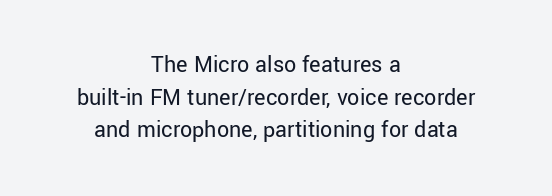
{"italic": "no", "bold": "no", "underline": "no", "align": "center", "line_spacing": "normal", "line_spacing_ratio": 1.36, "letter_spacing": "normal", "letter_spacing_em": 0.0, "glyph_px": 24}
